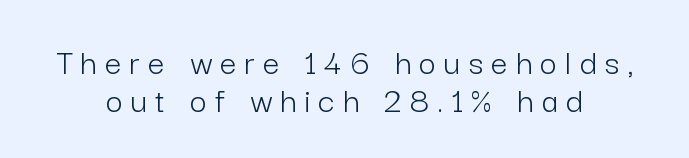
Q: Is the text bold? A: No.
Q: Is the text italic (slanted)? A: No, it is upright.
Q: Is the typeface a serif or a sans-serif typeface? A: Sans-serif.
Q: Is the text underlined? A: No.
Q: How is the paragraph aligned? A: Centered.
Q: Is the spacing between letters normal or unusually wide? A: Unusually wide.
Q: Is the spacing between lines tight, normal or loose? A: Tight.
Q: Width (condensed, normal, or wide)? A: Normal.
Q: Stroke contrast? A: Low.
Q: x-height? A: Medium.
Q: Monospaced? A: No.
